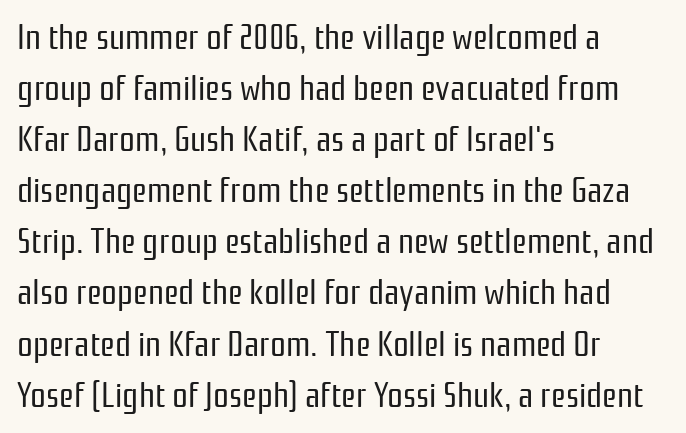
The rendering uses natural spacing where letterforms have individual widths. Glyph-to-glyph distance matches everyday printed text. The typeface has the unassuming heft of standard copy or less. No feet cap the strokes, marking this as sans-serif type.
